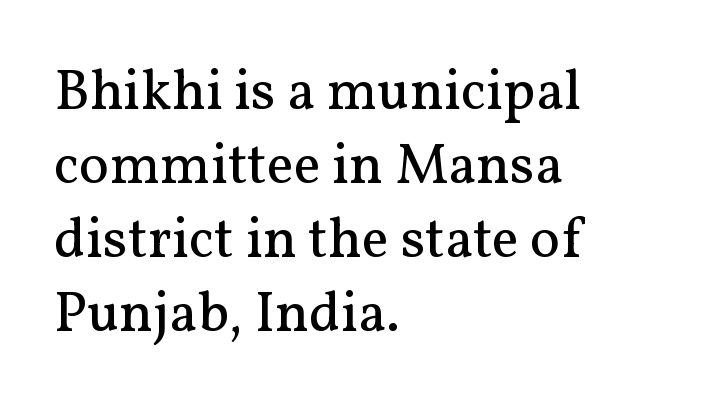
Q: Is the text bold? A: No.
Q: Is the text italic (slanted)? A: No, it is upright.
Q: Is the typeface a serif or a sans-serif typeface? A: Serif.
Q: Is the text underlined? A: No.
Q: How is the paragraph aligned? A: Left-aligned.
Q: Is the spacing between letters normal or unusually wide? A: Normal.
Q: Is the spacing between lines tight, normal or loose? A: Normal.
Q: Width (condensed, normal, or wide)? A: Normal.
Q: Stroke contrast? A: Medium.
Q: x-height? A: Medium.
Q: Monospaced? A: No.
